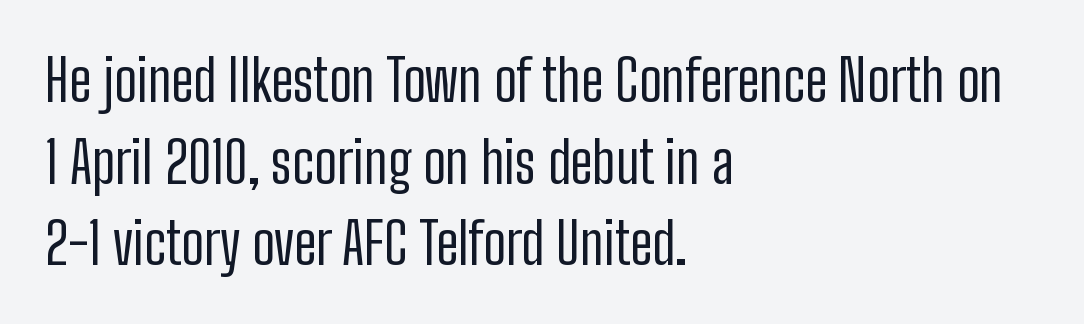
{"serif": "no", "italic": "no", "bold": "no", "weight": "regular", "width": "condensed", "stroke_contrast": "low", "x_height": "medium", "monospaced": "no", "underline": "no", "align": "left", "line_spacing": "normal", "line_spacing_ratio": 1.43, "letter_spacing": "normal", "letter_spacing_em": 0.0, "glyph_px": 57}
